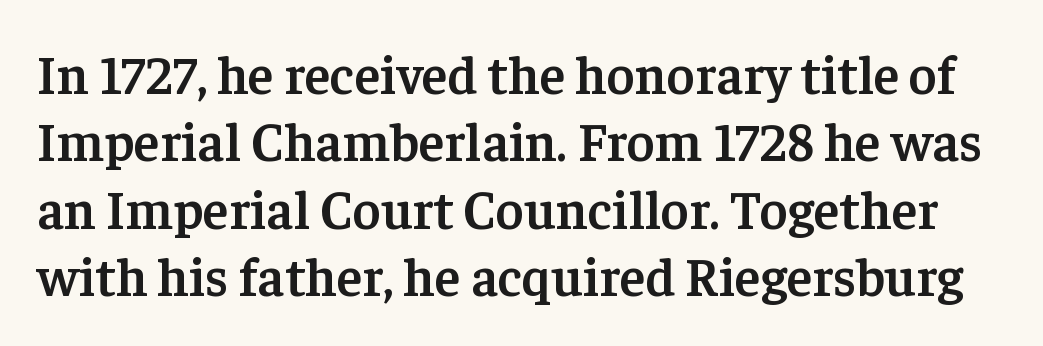
Serifs: yes, visible at the terminals of the letterforms. Characters remain perfectly vertical along every line. Each glyph is drawn with semibold strokes, heavier than normal yet not fully bold. This sample uses plain, unmodified letter spacing. Evenly set lines give the paragraph a standard silhouette.
